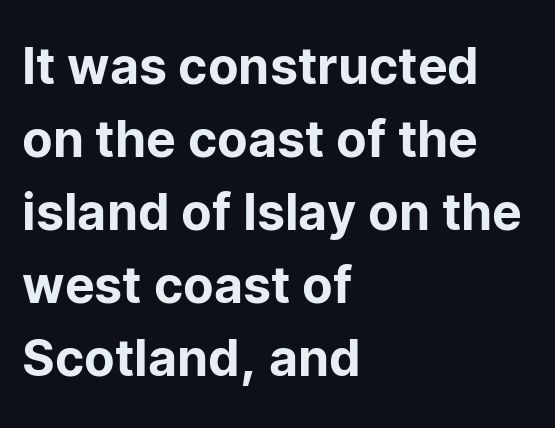
The image shows 50 px sans-serif type, upright; set left-aligned, normal line spacing (1.46x), normal letter spacing, not underlined; low stroke contrast and a medium x-height.
